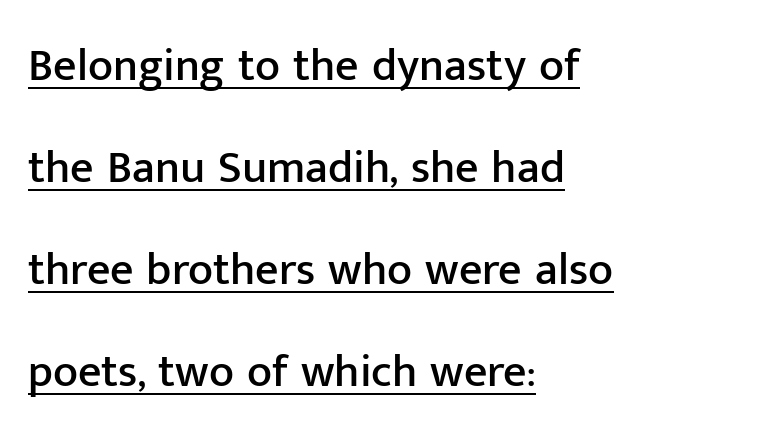
{"serif": "no", "italic": "no", "width": "normal", "stroke_contrast": "low", "x_height": "medium", "monospaced": "no", "underline": "yes", "align": "left", "line_spacing": "loose", "line_spacing_ratio": 2.22, "letter_spacing": "normal", "letter_spacing_em": 0.0, "glyph_px": 46}
